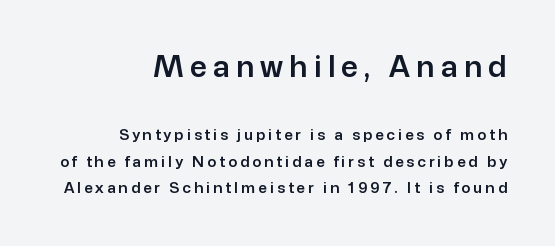
The image shows 30 px sans-serif type, upright; set right-aligned, line spacing 1.77x, unusually wide letter spacing (+0.2 em), not underlined; the first (top) block is 2.0x larger; low stroke contrast and a medium x-height.
